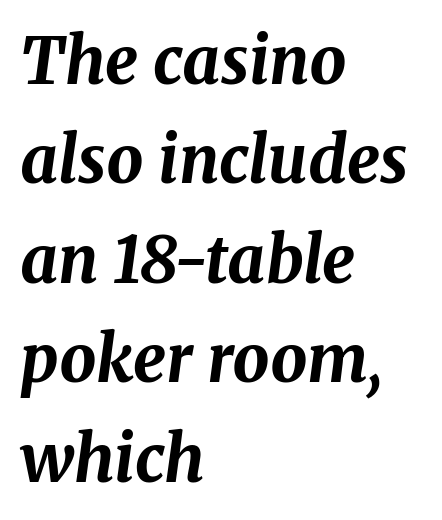
The image shows 65 px bold type, italic (leaning right); set left-aligned, normal line spacing (1.53x), normal letter spacing, not underlined; medium stroke contrast and a medium x-height.
